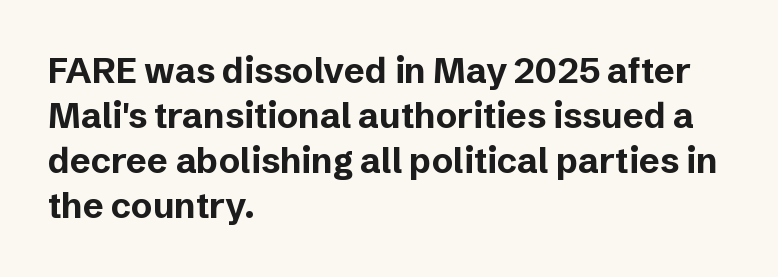
If you drew a ruler down the left edge, every line would touch it. You'd pick this weight for a headline — it's a proper bold. Letters rest on an invisible, unmarked baseline. The type family on display is of the sans-serif kind. The lettering holds an erect, upright posture throughout.
